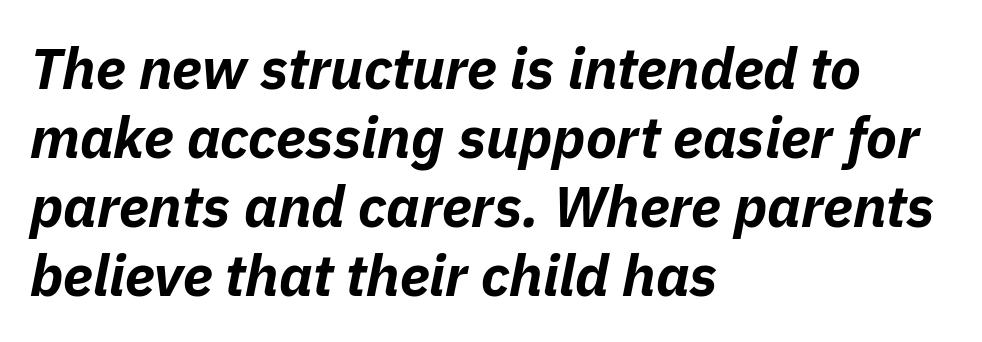
Tracking value appears to be zero — textbook default spacing. This sample uses an oblique cut, with every glyph tilted off the vertical. The rendering uses a bold face; every stroke is thick and dark. Is the block centered? No — it sits flush against the left margin. The specimen omits any rule beneath the text block's lines. Proportional: the letters do not fall into vertical columns.
